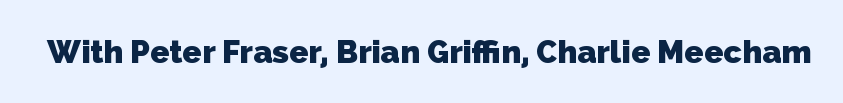
Decoration check: the copy has no underline. Note the varied advance widths — an 'i' is clearly narrower than an 'm'. Does the type have serifs? No, each stem ends abruptly. Observe the ordinary spacing: letters are neighbours, not strangers.
